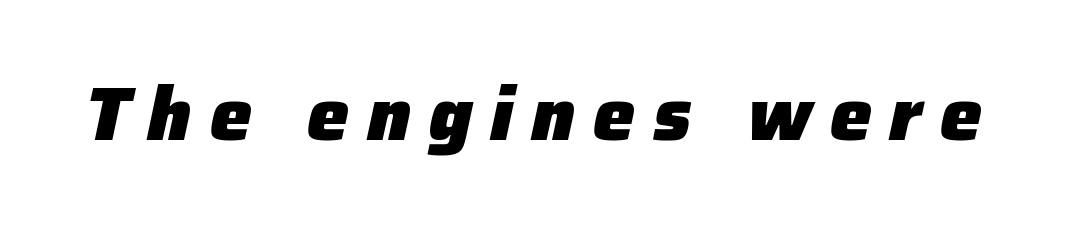
The image shows 75 px heavy type, italic (leaning right); set unusually wide letter spacing (+0.24 em), not underlined; low stroke contrast and a medium x-height.
